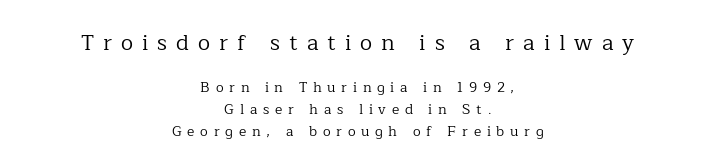
The image shows 22 px text type, upright; set centered, normal line spacing (1.54x), unusually wide letter spacing (+0.41 em), not underlined; the first (top) block is 1.57x larger.
